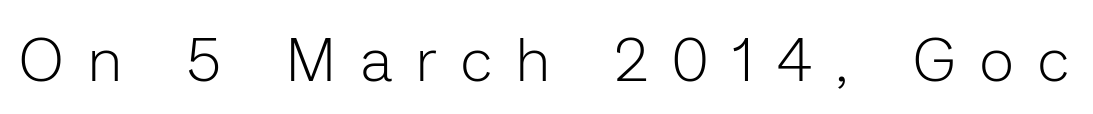
This rendering employs a face without finishing strokes, i.e., a sans-serif. Honestly, the letter spacing is so wide it's the main thing you notice. Stroke mass is kept to a normal reading level or below. Designer's note — italics off, roman on.
